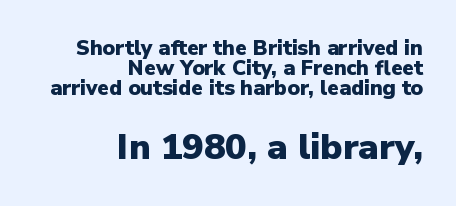
{"serif": "no", "italic": "no", "bold": "yes", "weight": "heavy", "width": "normal", "stroke_contrast": "low", "x_height": "medium", "monospaced": "no", "underline": "no", "align": "right", "line_spacing": "tight", "line_spacing_ratio": 0.96, "letter_spacing": "normal", "letter_spacing_em": 0.0, "larger_block": "second", "size_ratio": 1.71, "glyph_px": 36}
